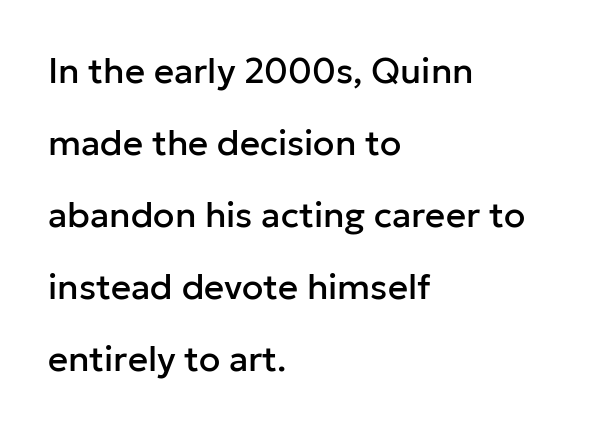
{"serif": "no", "italic": "no", "width": "normal", "stroke_contrast": "low", "x_height": "medium", "monospaced": "no", "underline": "no", "align": "left", "line_spacing": "loose", "line_spacing_ratio": 2.06, "letter_spacing": "normal", "letter_spacing_em": 0.0, "glyph_px": 35}
